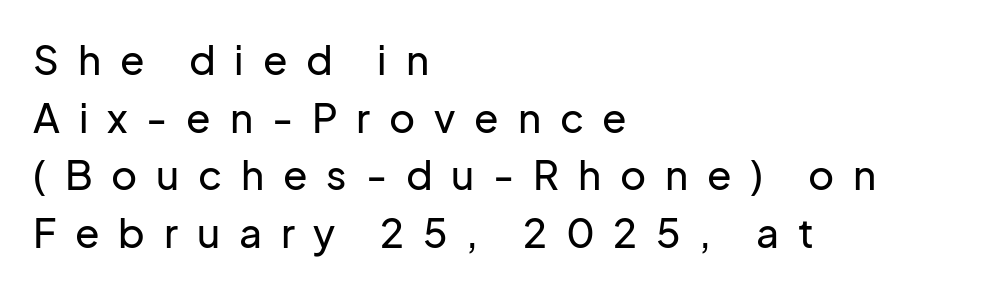
{"serif": "no", "italic": "no", "width": "normal", "stroke_contrast": "low", "x_height": "medium", "monospaced": "no", "underline": "no", "align": "left", "line_spacing": "normal", "line_spacing_ratio": 1.44, "letter_spacing": "wide", "letter_spacing_em": 0.47, "glyph_px": 40}
